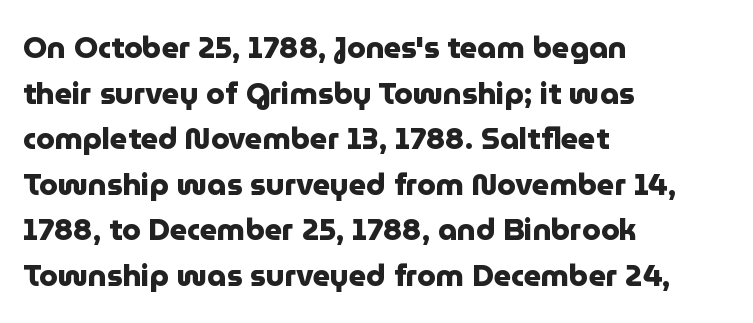
Typeset ragged right — the left edge is the straight one. Spacing between characters is what you'd get straight out of the box. Reading down the column, the eye jumps a familiar distance to each next line. Ascenders rise straight up at ninety degrees.
